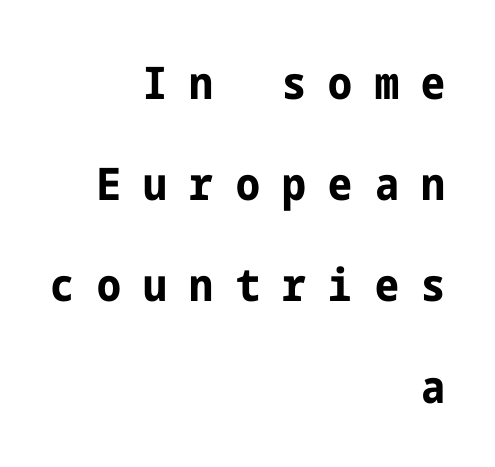
The line texture is sparse and dotted thanks to wide tracking. The space between consecutive lines is lavish. These lines stack with their right ends in a neat column. Posture: vertical.
